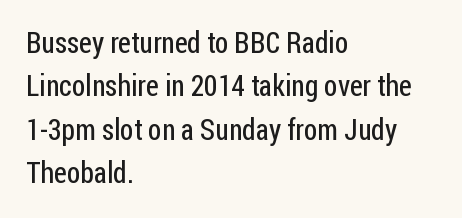
Q: Is the text bold? A: No.
Q: Is the text italic (slanted)? A: No, it is upright.
Q: Is the typeface a serif or a sans-serif typeface? A: Sans-serif.
Q: Is the text underlined? A: No.
Q: How is the paragraph aligned? A: Left-aligned.
Q: Is the spacing between letters normal or unusually wide? A: Normal.
Q: Is the spacing between lines tight, normal or loose? A: Normal.
Q: Width (condensed, normal, or wide)? A: Condensed.
Q: Stroke contrast? A: Low.
Q: x-height? A: Medium.
Q: Monospaced? A: No.
